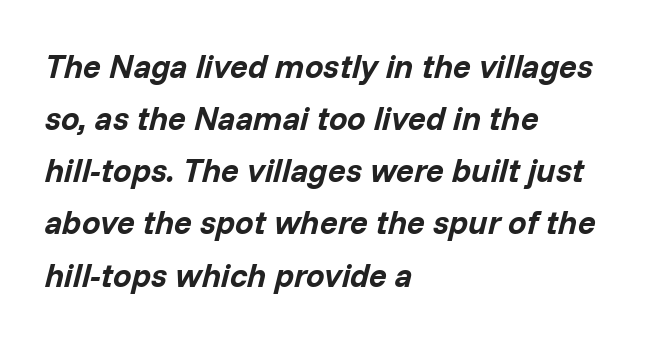
Q: Is the text bold? A: Yes.
Q: Is the text italic (slanted)? A: Yes, it leans right by about 14 degrees.
Q: Is the text underlined? A: No.
Q: How is the paragraph aligned? A: Left-aligned.
Q: Is the spacing between letters normal or unusually wide? A: Normal.
Q: Is the spacing between lines tight, normal or loose? A: Normal.
Q: Width (condensed, normal, or wide)? A: Normal.
Q: Stroke contrast? A: Low.
Q: x-height? A: Medium.
Q: Monospaced? A: No.
